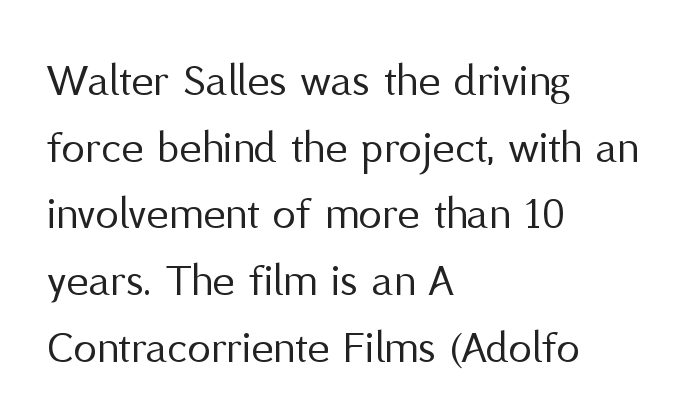
The image shows 47 px regular-weight sans-serif type, upright; set left-aligned, normal line spacing (1.42x), normal letter spacing, not underlined; medium stroke contrast and a medium x-height.
